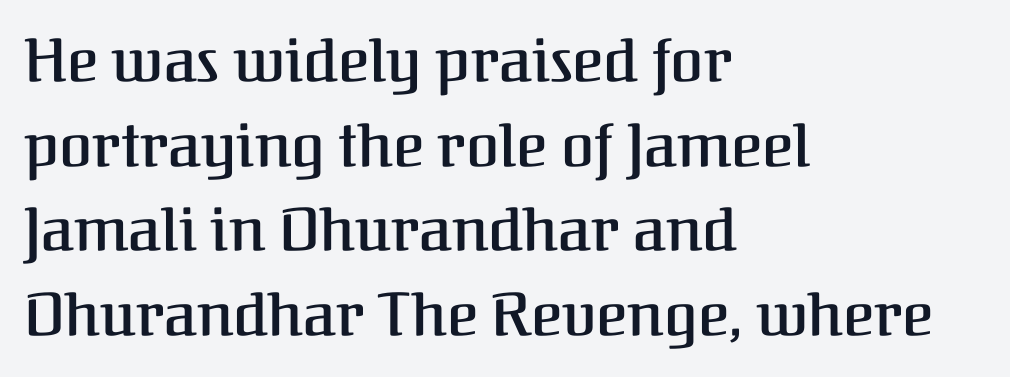
Q: Is the text bold? A: Semi-bold.
Q: Is the text italic (slanted)? A: No, it is upright.
Q: Is the typeface a serif or a sans-serif typeface? A: Serif.
Q: Is the text underlined? A: No.
Q: How is the paragraph aligned? A: Left-aligned.
Q: Is the spacing between letters normal or unusually wide? A: Normal.
Q: Is the spacing between lines tight, normal or loose? A: Normal.
Q: Width (condensed, normal, or wide)? A: Normal.
Q: Stroke contrast? A: Medium.
Q: x-height? A: Medium.
Q: Monospaced? A: No.
